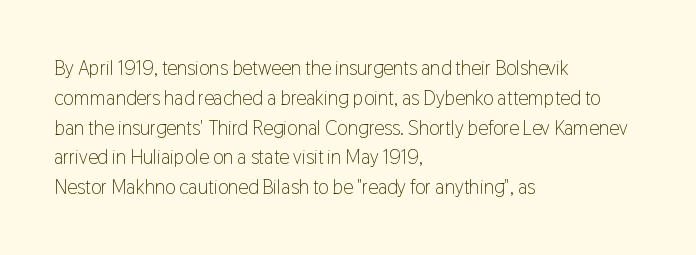
Q: Is the text bold? A: No.
Q: Is the text italic (slanted)? A: No, it is upright.
Q: Is the text underlined? A: No.
Q: How is the paragraph aligned? A: Left-aligned.
Q: Is the spacing between letters normal or unusually wide? A: Normal.
Q: Is the spacing between lines tight, normal or loose? A: Normal.
